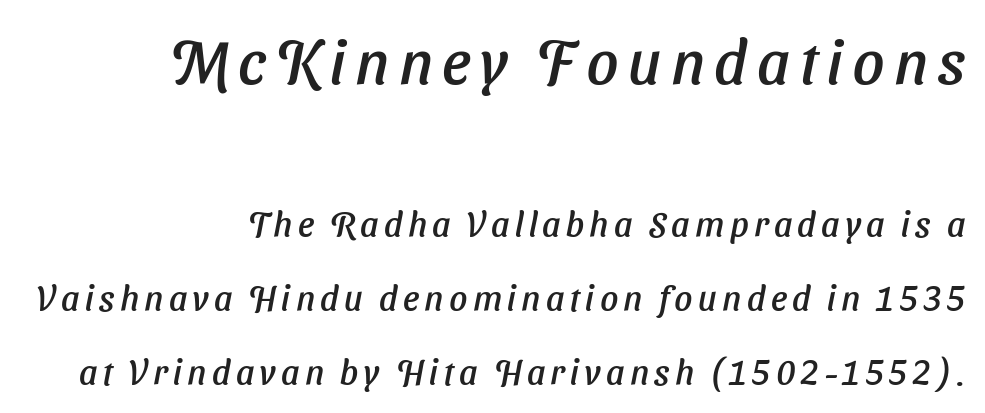
Q: Is the typeface a serif or a sans-serif typeface? A: Serif.
Q: Is the text underlined? A: No.
Q: How is the paragraph aligned? A: Right-aligned.
Q: Is the spacing between lines tight, normal or loose? A: Loose.
Q: Which block of text is set in a larger size, the first (top) or the second (bottom)? A: The first (top) one.
Q: Width (condensed, normal, or wide)? A: Normal.
Q: Stroke contrast? A: Low.
Q: x-height? A: Medium.
Q: Monospaced? A: No.
